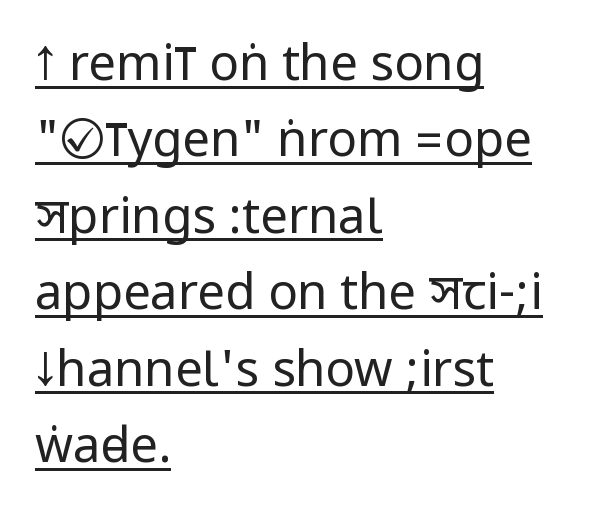
The image shows 49 px regular-weight, condensed sans-serif type, upright; set left-aligned, normal line spacing (1.56x), normal letter spacing, underlined; low stroke contrast.
